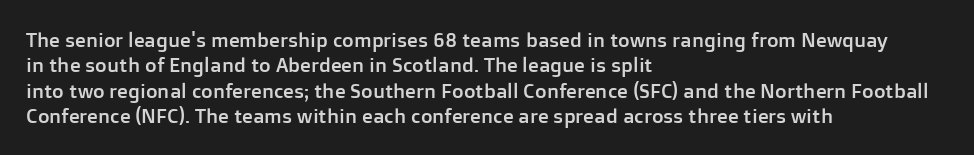
Q: Is the text italic (slanted)? A: No, it is upright.
Q: Is the text underlined? A: No.
Q: How is the paragraph aligned? A: Left-aligned.
Q: Is the spacing between letters normal or unusually wide? A: Normal.
Q: Is the spacing between lines tight, normal or loose? A: Normal.
